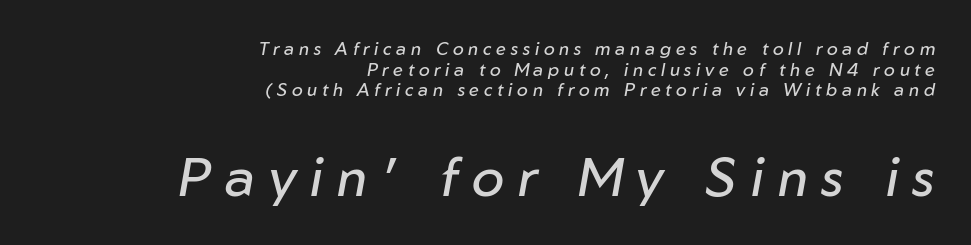
The image shows 54 px regular-weight type, italic (leaning right); set right-aligned, tight line spacing (1.14x), unusually wide letter spacing (+0.26 em), not underlined; the second (bottom) block is 3.0x larger; low stroke contrast and a medium x-height.
